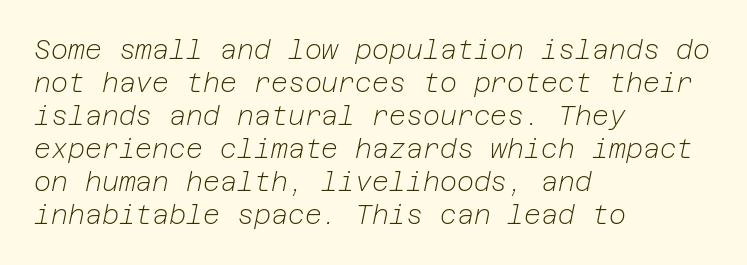
The image shows 26 px text type, italic (leaning right); set left-aligned, normal line spacing (1.27x), normal letter spacing, not underlined.
